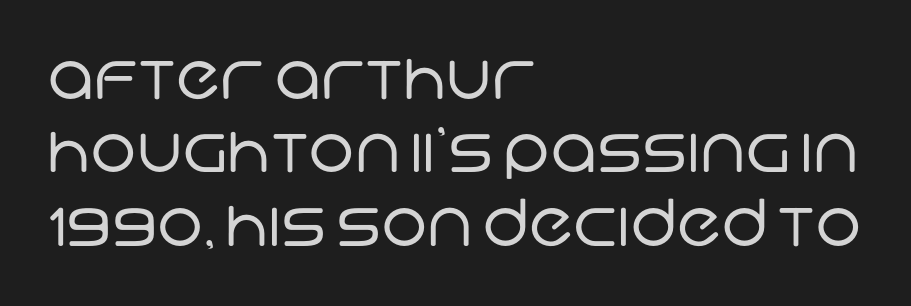
{"serif": "no", "bold": "no", "weight": "regular", "width": "normal", "stroke_contrast": "low", "x_height": "large", "monospaced": "no", "underline": "no", "align": "left", "line_spacing": "tight", "line_spacing_ratio": 1.13, "letter_spacing": "normal", "letter_spacing_em": 0.0, "glyph_px": 65}
